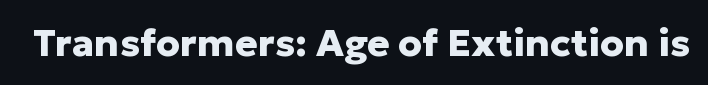
{"serif": "no", "italic": "no", "bold": "yes", "weight": "heavy", "width": "normal", "stroke_contrast": "low", "x_height": "medium", "monospaced": "no", "underline": "no", "letter_spacing": "normal", "letter_spacing_em": 0.0, "glyph_px": 38}
